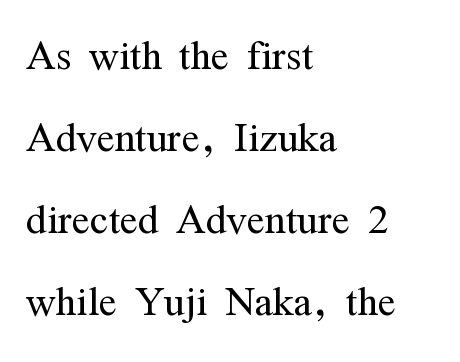
Q: Is the text bold? A: No.
Q: Is the text italic (slanted)? A: No, it is upright.
Q: Is the typeface a serif or a sans-serif typeface? A: Serif.
Q: Is the text underlined? A: No.
Q: How is the paragraph aligned? A: Left-aligned.
Q: Is the spacing between letters normal or unusually wide? A: Normal.
Q: Is the spacing between lines tight, normal or loose? A: Normal.
Q: Width (condensed, normal, or wide)? A: Condensed.
Q: Stroke contrast? A: Medium.
Q: x-height? A: Medium.
Q: Monospaced? A: No.
